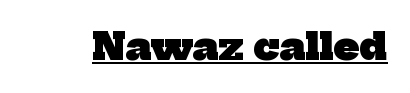
{"serif": "yes", "bold": "yes", "weight": "heavy", "width": "normal", "stroke_contrast": "low", "x_height": "medium", "monospaced": "no", "underline": "yes", "letter_spacing": "normal", "letter_spacing_em": 0.0, "glyph_px": 37}
